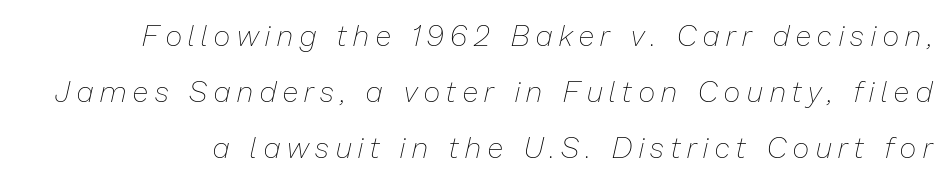
{"italic": "yes", "lean": "right", "slant_degrees": 13, "bold": "no", "weight": "thin", "width": "normal", "stroke_contrast": "low", "x_height": "medium", "monospaced": "no", "underline": "no", "line_spacing": "loose", "line_spacing_ratio": 1.93, "letter_spacing": "wide", "letter_spacing_em": 0.24, "glyph_px": 29}
